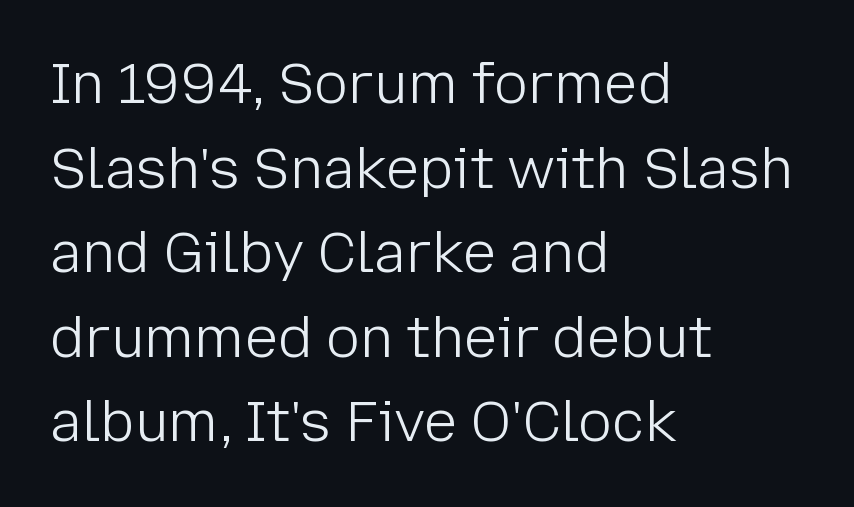
{"serif": "no", "italic": "no", "bold": "no", "weight": "light", "width": "normal", "stroke_contrast": "low", "x_height": "medium", "monospaced": "no", "underline": "no", "align": "left", "line_spacing": "normal", "line_spacing_ratio": 1.51, "letter_spacing": "normal", "letter_spacing_em": 0.0, "glyph_px": 56}
